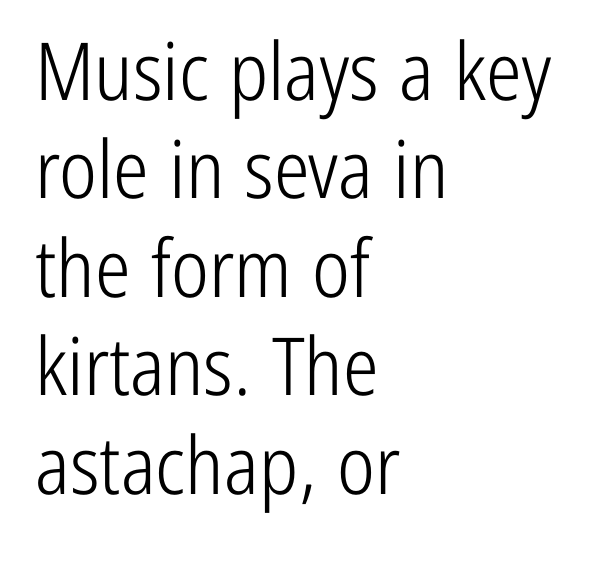
{"serif": "no", "italic": "no", "bold": "no", "weight": "light", "width": "condensed", "stroke_contrast": "low", "x_height": "medium", "monospaced": "no", "underline": "no", "align": "left", "line_spacing_ratio": 1.23, "letter_spacing": "normal", "letter_spacing_em": 0.0, "glyph_px": 80}
